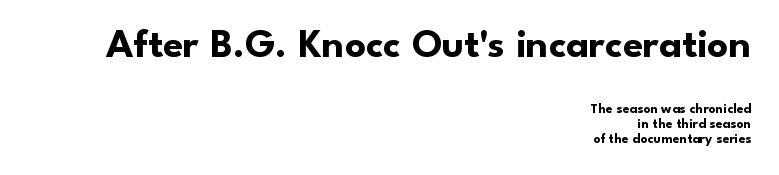
Q: Is the text bold? A: Yes.
Q: Is the text italic (slanted)? A: No, it is upright.
Q: Is the typeface a serif or a sans-serif typeface? A: Sans-serif.
Q: Is the text underlined? A: No.
Q: How is the paragraph aligned? A: Right-aligned.
Q: Is the spacing between letters normal or unusually wide? A: Normal.
Q: Is the spacing between lines tight, normal or loose? A: Tight.
Q: Which block of text is set in a larger size, the first (top) or the second (bottom)? A: The first (top) one.
Q: Width (condensed, normal, or wide)? A: Normal.
Q: Stroke contrast? A: Low.
Q: x-height? A: Small.
Q: Monospaced? A: No.
